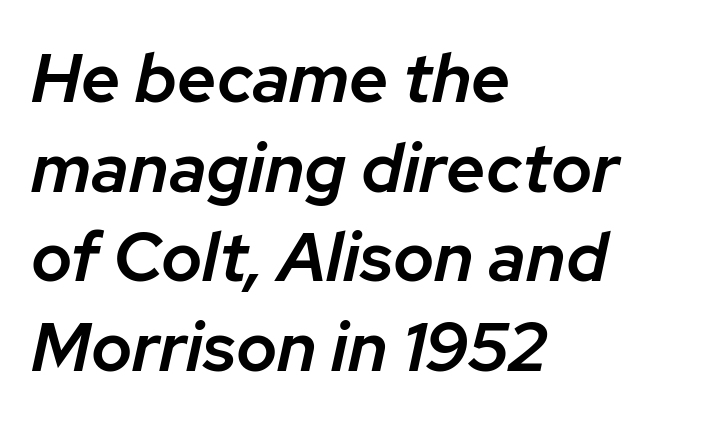
Clear beneath every line of the passage. Stems and bowls a touch heavier than normal — semibold. Varying glyph widths throughout — classic text-font behaviour. Observe the lean: these are italic letterforms.
